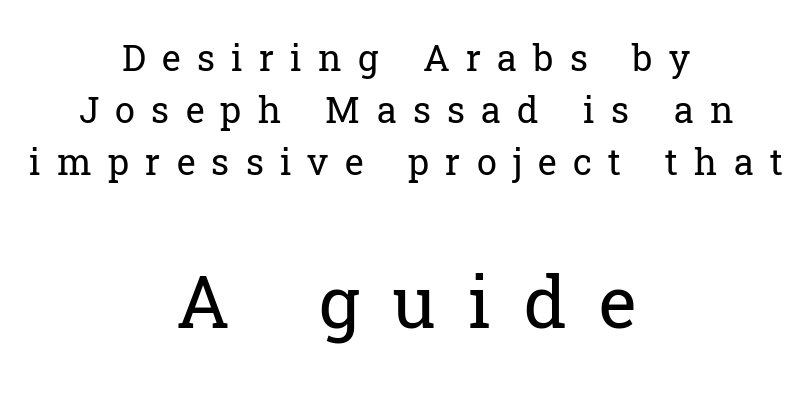
Students, observe: this is what conventionally led text looks like. Spacing between characters has been opened up far beyond the box default. If you squint, the bottom block still reads clearly — it's the larger of the two. Each letter keeps its own natural width here, so spacing adapts to shape. The whitespace from short lines is split evenly between both sides.
